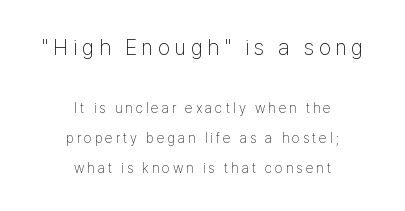
Q: Is the text bold? A: No.
Q: Is the text italic (slanted)? A: No, it is upright.
Q: Is the text underlined? A: No.
Q: How is the paragraph aligned? A: Centered.
Q: Is the spacing between letters normal or unusually wide? A: Unusually wide.
Q: Is the spacing between lines tight, normal or loose? A: Loose.
Q: Which block of text is set in a larger size, the first (top) or the second (bottom)? A: The first (top) one.
